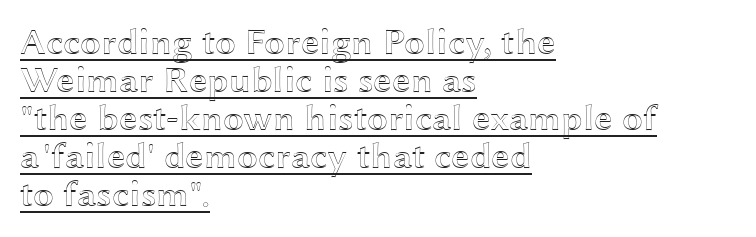
Vertically, the passage feels compressed, each row crowding the next. If you drew a ruler down the left edge, every line would touch it. You could not count columns in this text — the font is proportionally spaced. Glance below the letters and you will spot a drawn line. Glyph-to-glyph distance matches everyday printed text.
